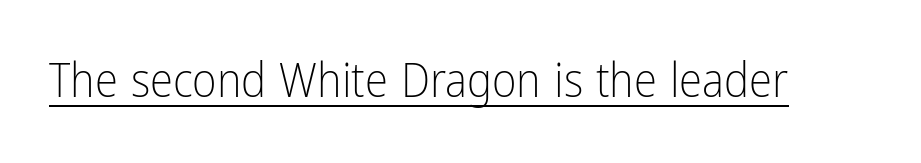
{"serif": "no", "italic": "no", "bold": "no", "weight": "light", "width": "condensed", "stroke_contrast": "low", "x_height": "medium", "monospaced": "no", "underline": "yes", "letter_spacing": "normal", "letter_spacing_em": 0.0, "glyph_px": 47}
